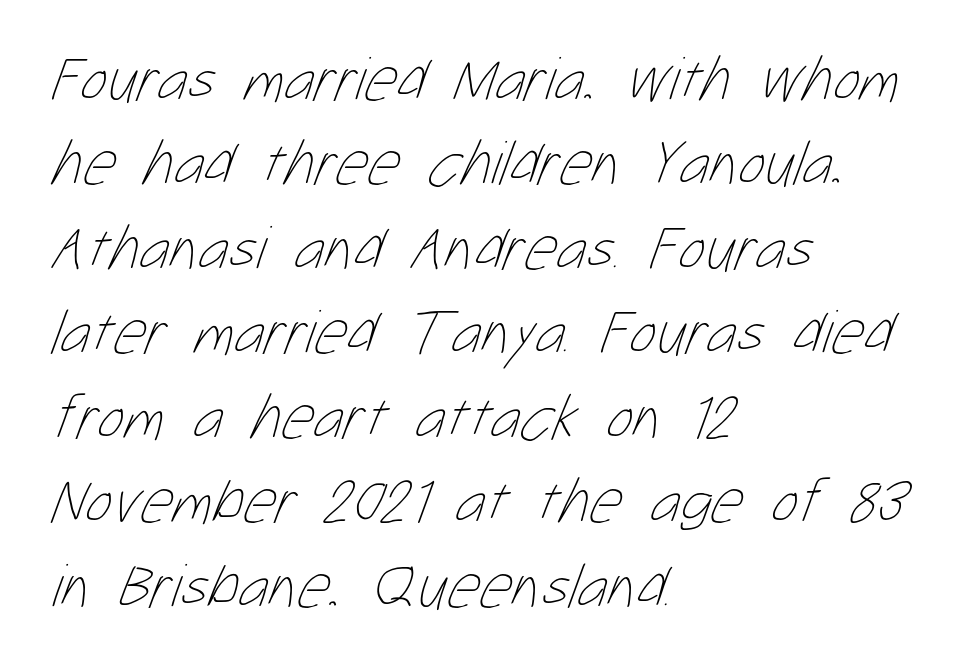
{"bold": "no", "weight": "thin", "width": "condensed", "stroke_contrast": "low", "x_height": "medium", "monospaced": "no", "underline": "no", "align": "left", "line_spacing": "normal", "line_spacing_ratio": 1.34, "letter_spacing": "normal", "letter_spacing_em": 0.0, "glyph_px": 63}
